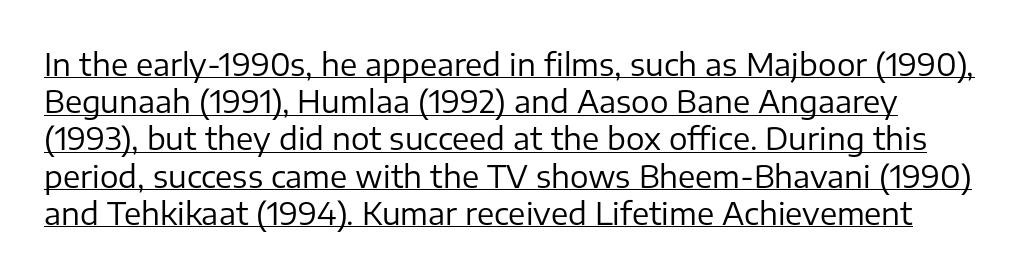
The image shows 31 px regular-weight sans-serif type, upright; set line spacing 1.2x, normal letter spacing, underlined; low stroke contrast and a medium x-height.
